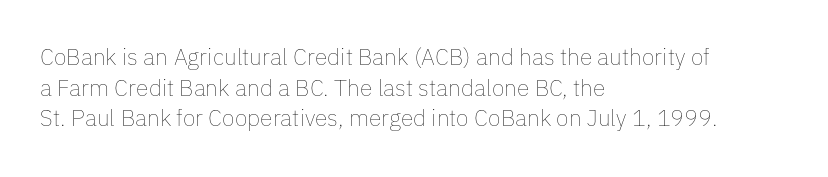
{"italic": "no", "bold": "no", "underline": "no", "align": "left", "line_spacing": "normal", "line_spacing_ratio": 1.33, "letter_spacing": "normal", "letter_spacing_em": 0.0, "glyph_px": 23}
